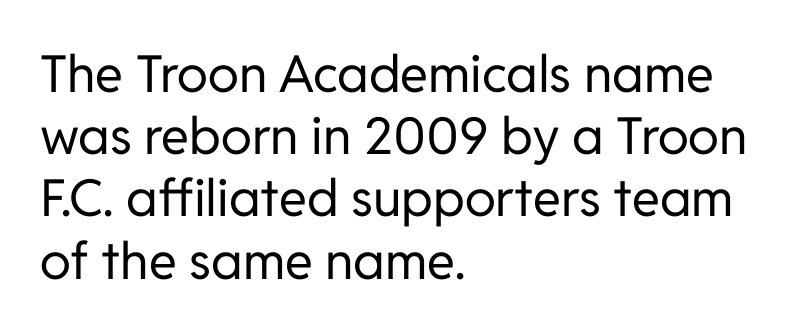
{"serif": "no", "italic": "no", "bold": "no", "weight": "regular", "width": "normal", "stroke_contrast": "low", "x_height": "medium", "monospaced": "no", "underline": "no", "align": "left", "line_spacing_ratio": 1.22, "letter_spacing": "normal", "letter_spacing_em": 0.0, "glyph_px": 51}
